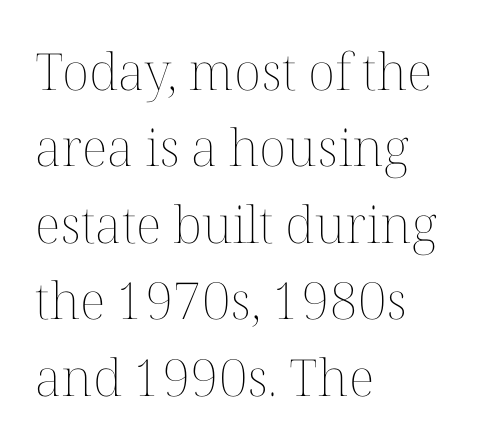
Does the copy run flush right? No — it runs flush left. The letterforms sit at book weight or below. Baseline-to-baseline distance is the conventional proportion of letter height. You can tell it's not italic because the verticals are truly vertical. Character widths vary here, with narrow letters taking less room than wide ones.
